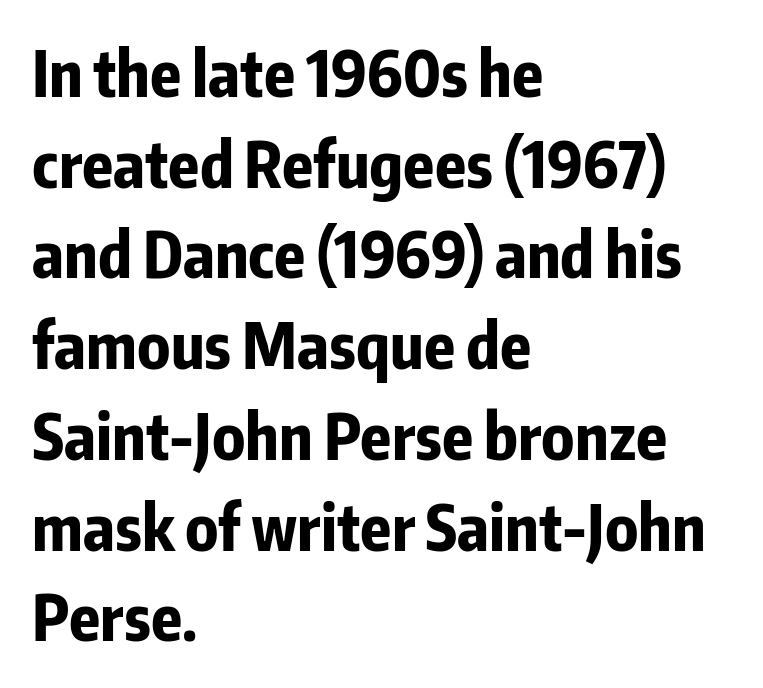
{"serif": "no", "italic": "no", "bold": "yes", "weight": "bold", "width": "condensed", "stroke_contrast": "low", "x_height": "medium", "monospaced": "no", "underline": "no", "align": "left", "line_spacing": "normal", "line_spacing_ratio": 1.44, "letter_spacing": "normal", "letter_spacing_em": 0.0, "glyph_px": 63}
